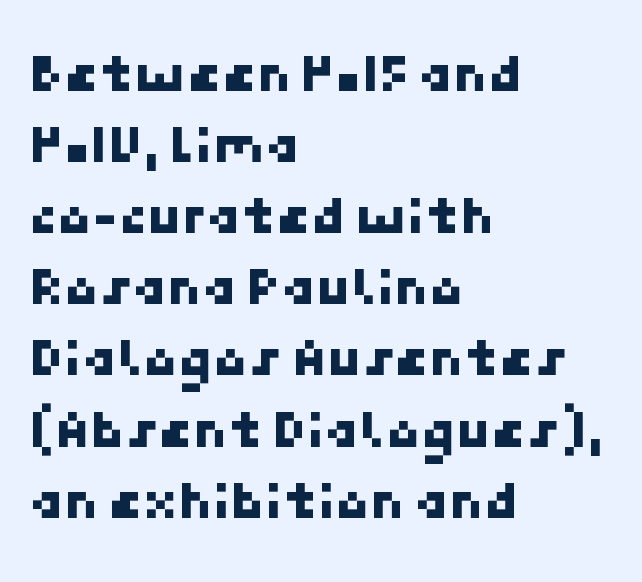
{"serif": "no", "width": "normal", "stroke_contrast": "low", "x_height": "medium", "underline": "no", "align": "left", "line_spacing": "normal", "line_spacing_ratio": 1.27, "letter_spacing": "normal", "letter_spacing_em": 0.0, "glyph_px": 56}
